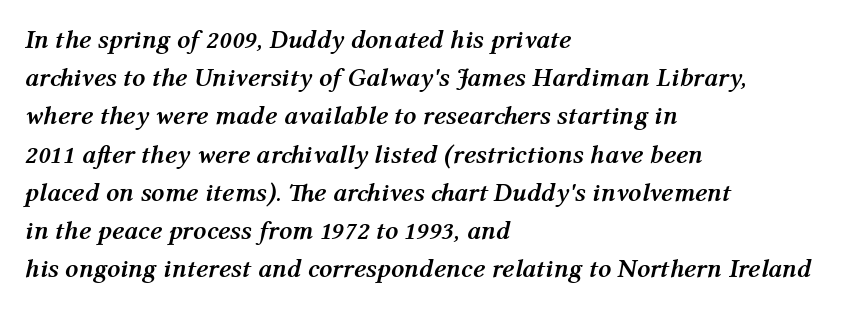
Words float on clear page, feet unadorned. If you drew a ruler down the left edge, every line would touch it. The tracking reads as untouched default to a designer's eye. Leading matches the norm, producing a regular column. The rendering uses a bold face; every stroke is thick and dark. The axis of the letterforms is tilted away from vertical.
